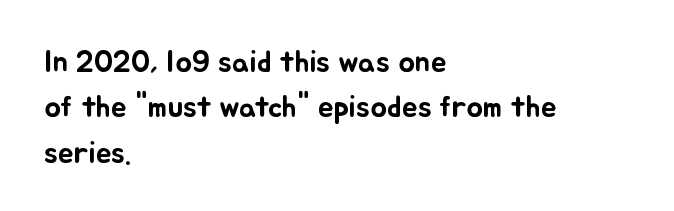
The image shows 31 px text type, upright; set left-aligned, normal line spacing (1.46x), normal letter spacing, not underlined; low stroke contrast and a small x-height.
